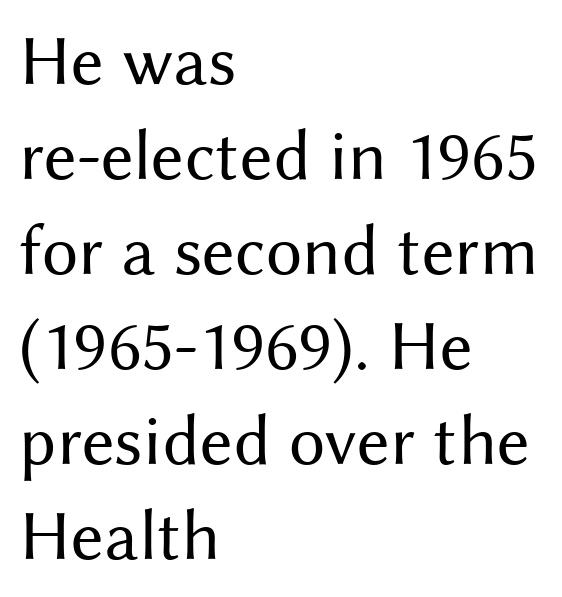
{"serif": "no", "italic": "no", "bold": "no", "weight": "regular", "width": "normal", "stroke_contrast": "medium", "x_height": "medium", "monospaced": "no", "underline": "no", "align": "left", "line_spacing": "normal", "line_spacing_ratio": 1.32, "letter_spacing": "normal", "letter_spacing_em": 0.0, "glyph_px": 72}
